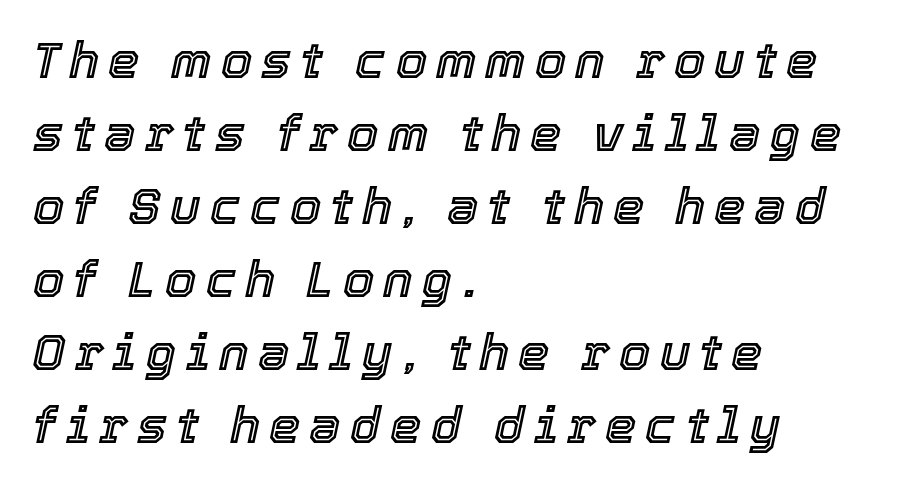
The image shows 50 px text type, italic (leaning right); set left-aligned, normal line spacing (1.46x), not underlined; a medium x-height.
